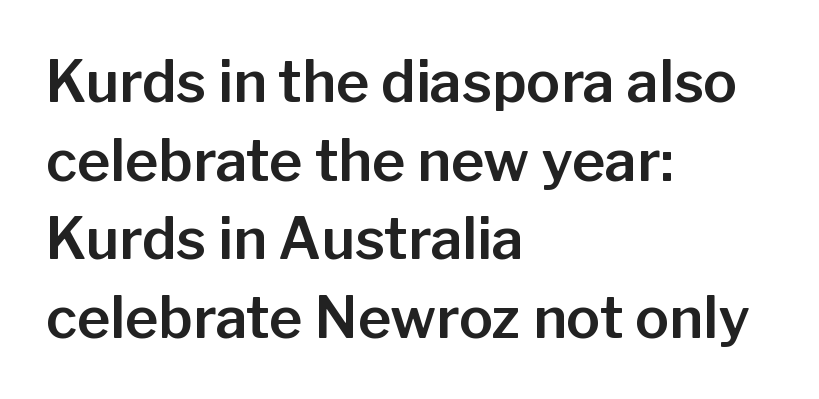
Q: Is the text italic (slanted)? A: No, it is upright.
Q: Is the typeface a serif or a sans-serif typeface? A: Sans-serif.
Q: Is the text underlined? A: No.
Q: How is the paragraph aligned? A: Left-aligned.
Q: Is the spacing between letters normal or unusually wide? A: Normal.
Q: Is the spacing between lines tight, normal or loose? A: Normal.
Q: Width (condensed, normal, or wide)? A: Normal.
Q: Stroke contrast? A: Low.
Q: x-height? A: Medium.
Q: Monospaced? A: No.
